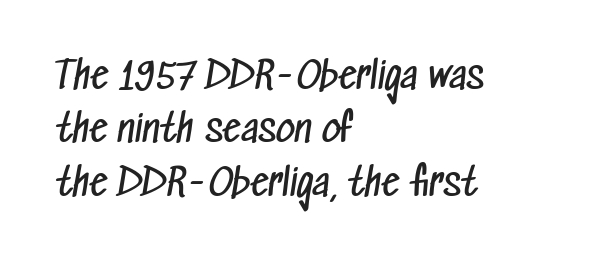
Does the type have serifs? No, each stem ends abruptly. The text block is weighted toward the left margin, trailing off unevenly rightward. The lines sit at an ordinary, default distance from one another. Letter spacing: default. Is the type heavy? It reads as light-to-regular instead.
